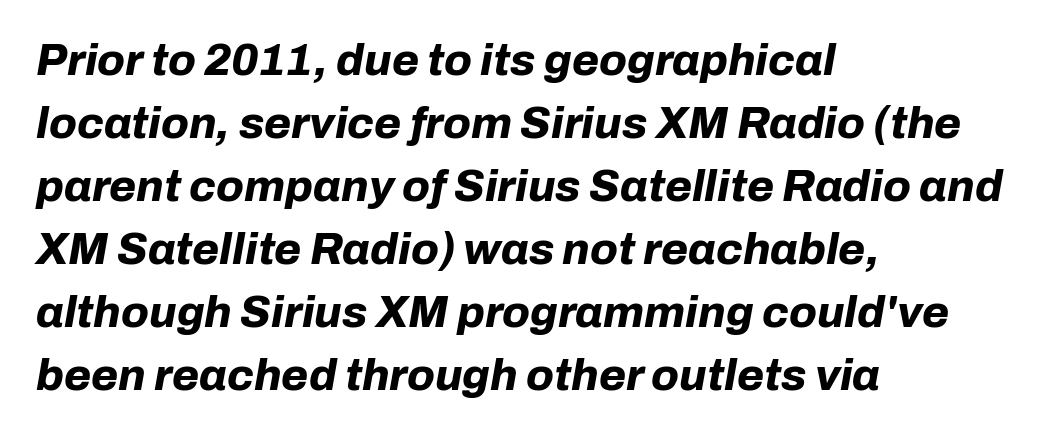
{"italic": "yes", "lean": "right", "slant_degrees": 10, "bold": "yes", "weight": "bold", "width": "normal", "stroke_contrast": "low", "x_height": "medium", "monospaced": "no", "underline": "no", "align": "left", "line_spacing": "normal", "line_spacing_ratio": 1.43, "letter_spacing": "normal", "letter_spacing_em": 0.0, "glyph_px": 44}
